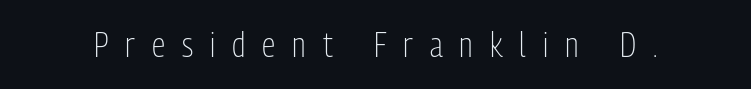
The image shows 34 px light, condensed sans-serif type, upright; set unusually wide letter spacing (+0.5 em), not underlined; low stroke contrast and a medium x-height.
